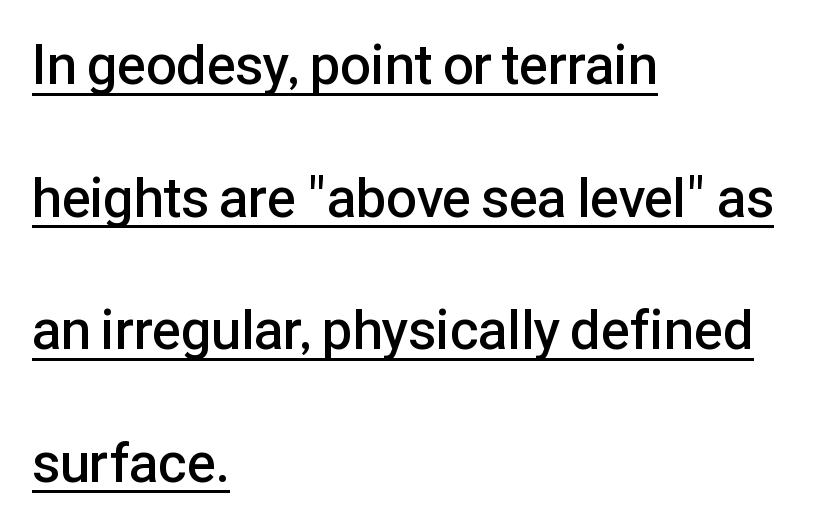
Q: Is the text bold? A: Semi-bold.
Q: Is the text italic (slanted)? A: No, it is upright.
Q: Is the typeface a serif or a sans-serif typeface? A: Sans-serif.
Q: Is the text underlined? A: Yes.
Q: How is the paragraph aligned? A: Left-aligned.
Q: Is the spacing between letters normal or unusually wide? A: Normal.
Q: Is the spacing between lines tight, normal or loose? A: Loose.
Q: Width (condensed, normal, or wide)? A: Normal.
Q: Stroke contrast? A: Low.
Q: x-height? A: Medium.
Q: Monospaced? A: No.
